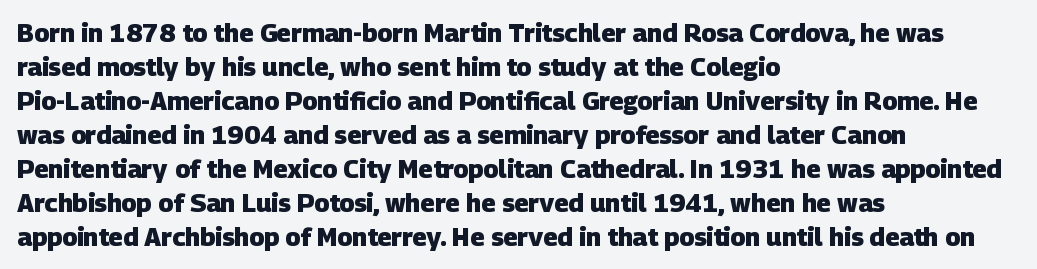
Q: Is the text bold? A: Yes.
Q: Is the text underlined? A: No.
Q: How is the paragraph aligned? A: Left-aligned.
Q: Is the spacing between letters normal or unusually wide? A: Normal.
Q: Is the spacing between lines tight, normal or loose? A: Normal.
